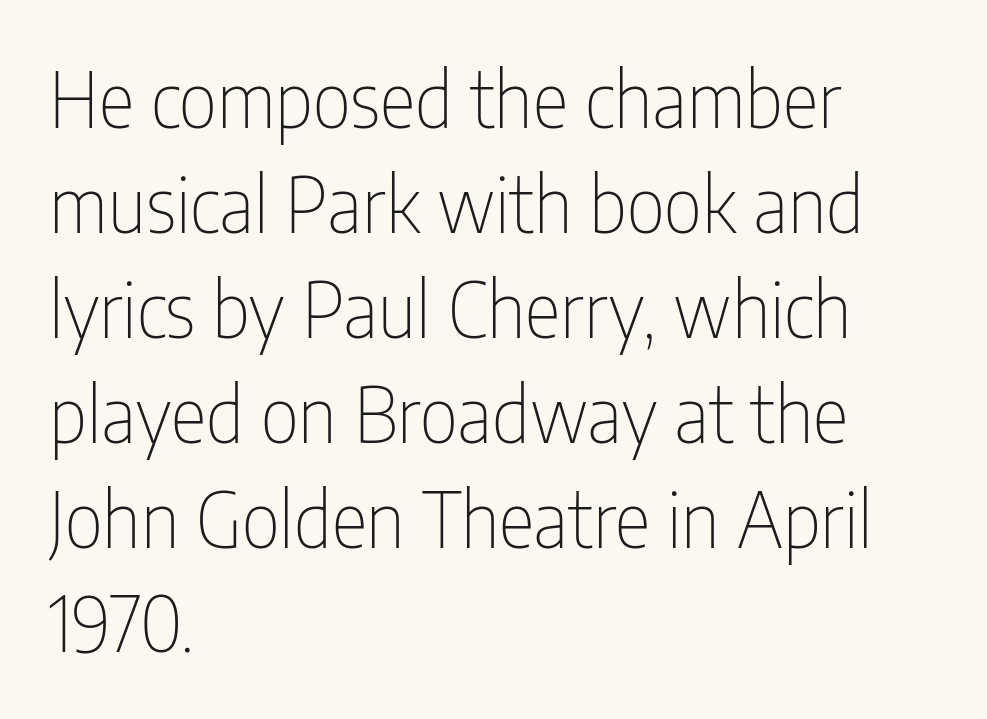
The image shows 76 px thin, condensed sans-serif type, upright; set left-aligned, normal line spacing (1.38x), normal letter spacing, not underlined; low stroke contrast and a medium x-height.
